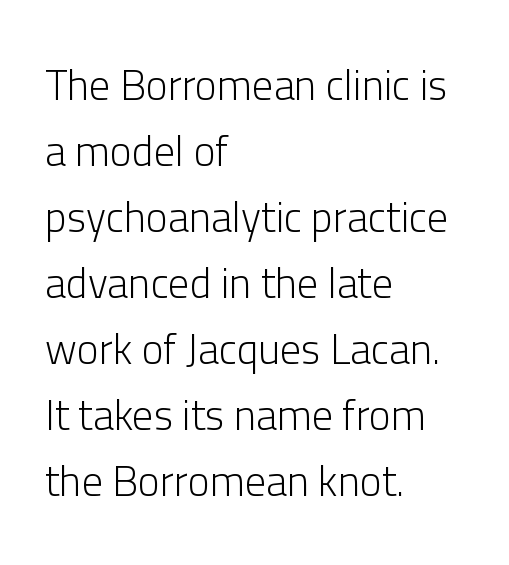
Q: Is the text bold? A: No.
Q: Is the text italic (slanted)? A: No, it is upright.
Q: Is the typeface a serif or a sans-serif typeface? A: Sans-serif.
Q: Is the text underlined? A: No.
Q: How is the paragraph aligned? A: Left-aligned.
Q: Is the spacing between letters normal or unusually wide? A: Normal.
Q: Is the spacing between lines tight, normal or loose? A: Normal.
Q: Width (condensed, normal, or wide)? A: Normal.
Q: Stroke contrast? A: Low.
Q: x-height? A: Medium.
Q: Monospaced? A: No.
